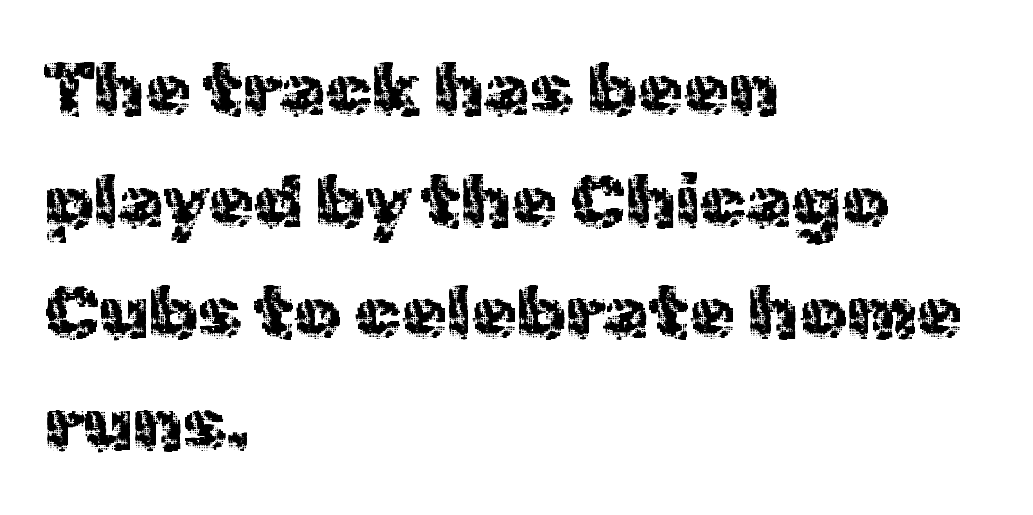
A bare baseline throughout the passage. Proportional: the letters do not fall into vertical columns. Layout note: lines flush left. Baseline-to-baseline distance is the conventional proportion of letter height.
